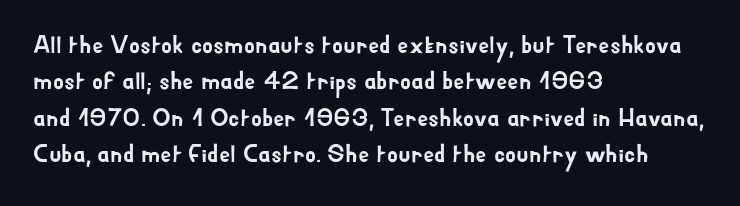
Plain, unruled lines of type. The type is set solid horizontally, with unmodified tracking. Tall strokes in this sample are plumb rather than angled. Regarding leading, the lines here are spaced in the standard way.
